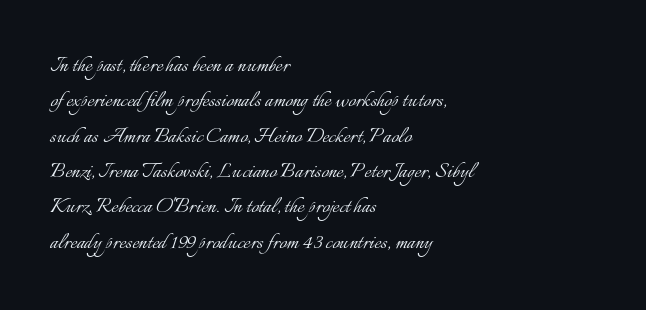
Q: Is the text bold? A: No.
Q: Is the text italic (slanted)? A: Yes.
Q: Is the text underlined? A: No.
Q: How is the paragraph aligned? A: Left-aligned.
Q: Is the spacing between letters normal or unusually wide? A: Normal.
Q: Is the spacing between lines tight, normal or loose? A: Normal.
